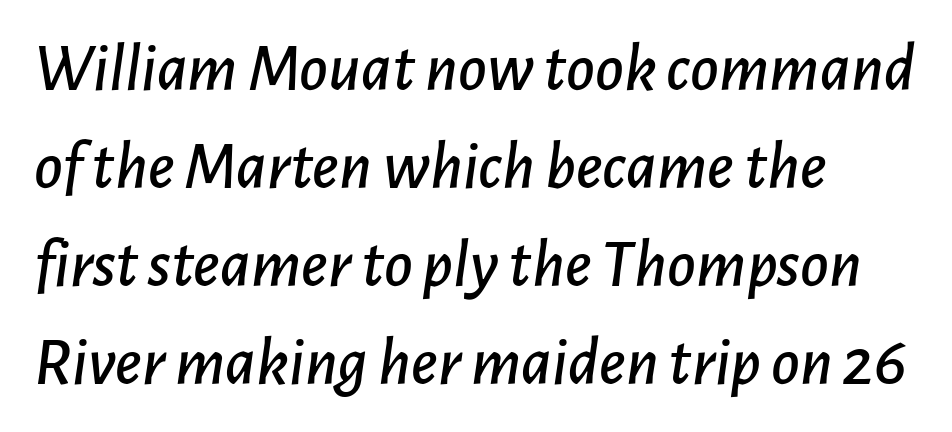
Q: Is the text italic (slanted)? A: Yes, it leans right by about 7 degrees.
Q: Is the text underlined? A: No.
Q: How is the paragraph aligned? A: Left-aligned.
Q: Is the spacing between letters normal or unusually wide? A: Normal.
Q: Is the spacing between lines tight, normal or loose? A: Normal.
Q: Width (condensed, normal, or wide)? A: Normal.
Q: Stroke contrast? A: Low.
Q: x-height? A: Medium.
Q: Monospaced? A: No.
